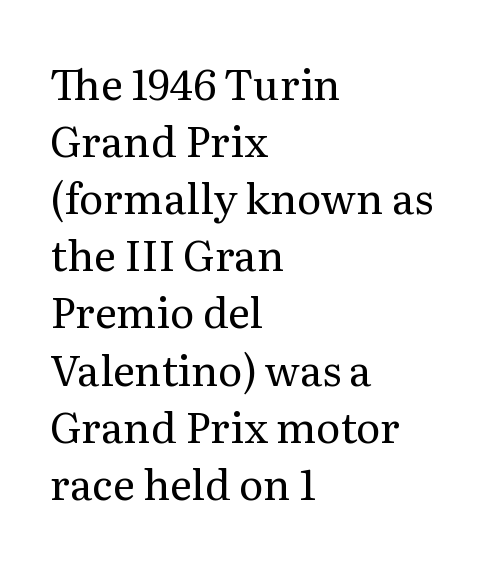
Q: Is the text bold? A: No.
Q: Is the text italic (slanted)? A: No, it is upright.
Q: Is the typeface a serif or a sans-serif typeface? A: Serif.
Q: Is the text underlined? A: No.
Q: How is the paragraph aligned? A: Left-aligned.
Q: Is the spacing between letters normal or unusually wide? A: Normal.
Q: Is the spacing between lines tight, normal or loose? A: Normal.
Q: Width (condensed, normal, or wide)? A: Normal.
Q: Stroke contrast? A: Medium.
Q: x-height? A: Medium.
Q: Monospaced? A: No.
